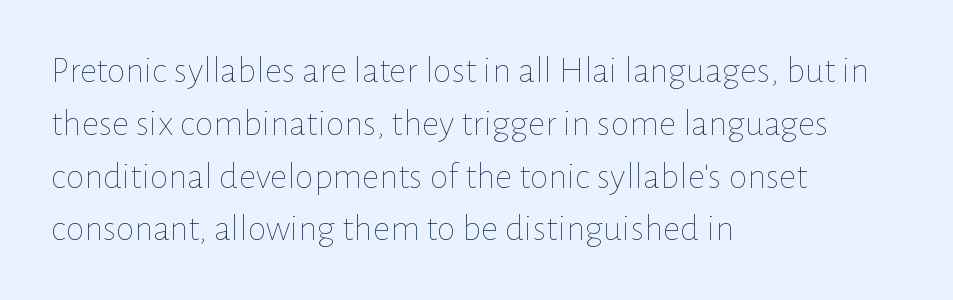
Q: Is the text bold? A: No.
Q: Is the text italic (slanted)? A: No, it is upright.
Q: Is the text underlined? A: No.
Q: How is the paragraph aligned? A: Left-aligned.
Q: Is the spacing between letters normal or unusually wide? A: Normal.
Q: Is the spacing between lines tight, normal or loose? A: Normal.
Q: Width (condensed, normal, or wide)? A: Normal.
Q: Stroke contrast? A: Low.
Q: x-height? A: Medium.
Q: Monospaced? A: No.
